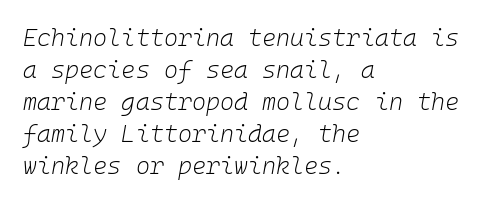
Q: Is the text bold? A: No.
Q: Is the text italic (slanted)? A: Yes, it leans right by about 10 degrees.
Q: Is the text underlined? A: No.
Q: How is the paragraph aligned? A: Left-aligned.
Q: Is the spacing between letters normal or unusually wide? A: Normal.
Q: Is the spacing between lines tight, normal or loose? A: Normal.
